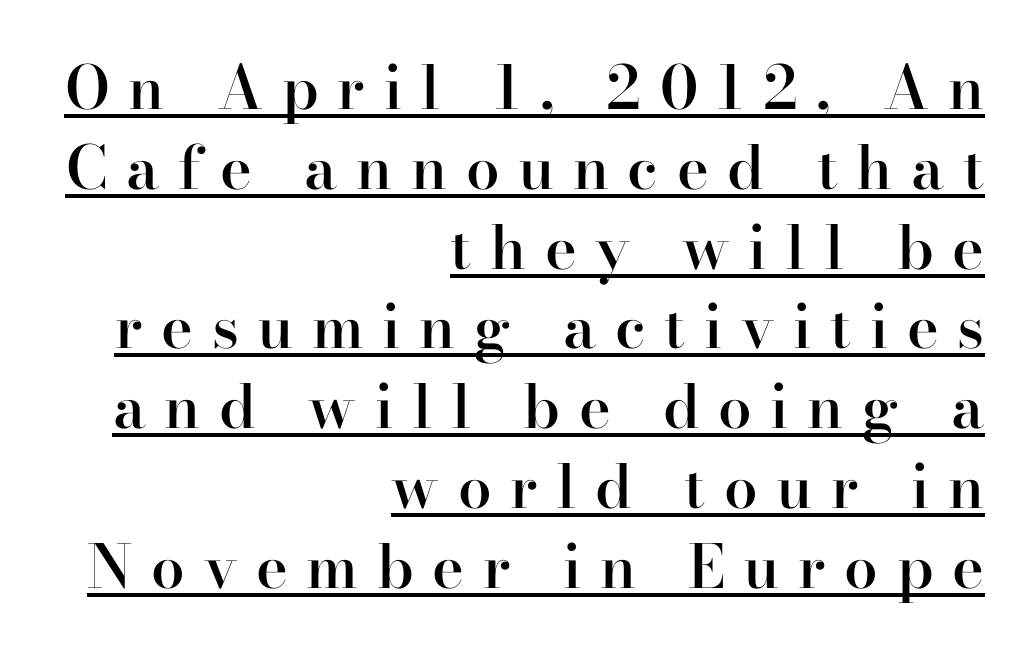
{"serif": "yes", "italic": "no", "bold": "semi", "weight": "semibold", "width": "normal", "stroke_contrast": "high", "x_height": "small", "monospaced": "no", "underline": "yes", "align": "right", "line_spacing": "normal", "line_spacing_ratio": 1.33, "letter_spacing": "wide", "letter_spacing_em": 0.31, "glyph_px": 60}
